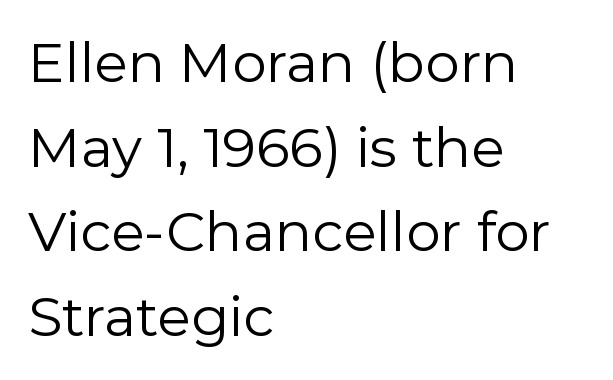
{"serif": "no", "italic": "no", "bold": "no", "weight": "regular", "width": "normal", "stroke_contrast": "low", "x_height": "medium", "monospaced": "no", "underline": "no", "align": "left", "line_spacing": "normal", "line_spacing_ratio": 1.54, "letter_spacing": "normal", "letter_spacing_em": 0.0, "glyph_px": 55}
